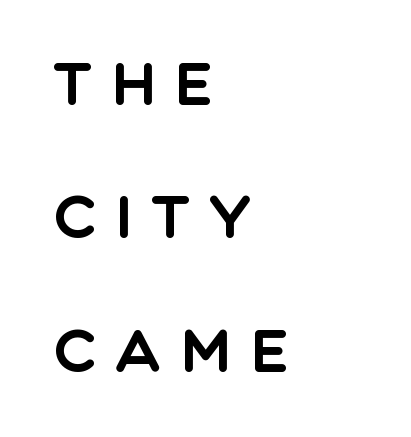
Vertical spacing — loose. A sans-serif font was chosen for this passage. Line beginnings align vertically; line endings do not. Decoration check: the copy has no underline.
